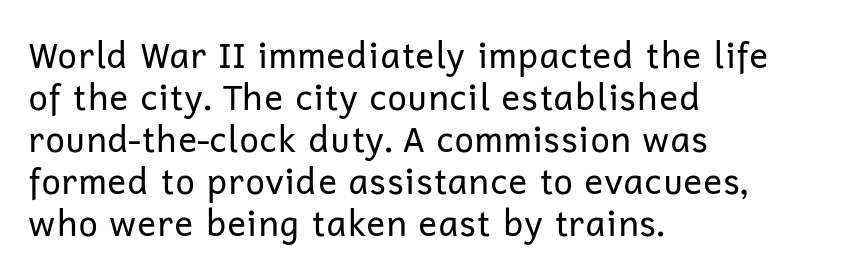
The type family on display is of the sans-serif kind. The type sits square on the baseline with zero lean. Line starts are locked; line ends wander. Heft: none added — not bold. No extra tracking has been applied to these lines. Do the characters align in a grid? No, the font is proportional.
